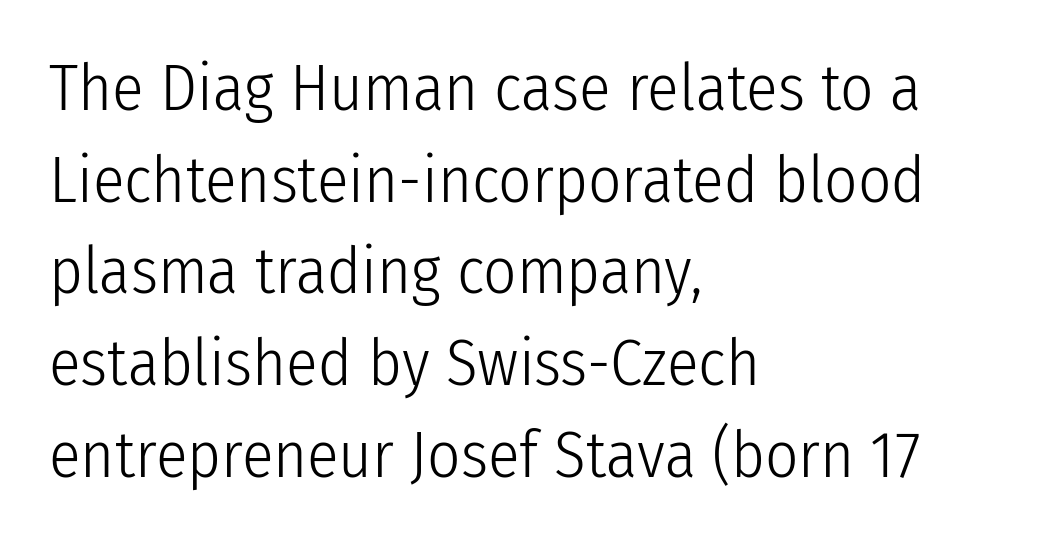
Q: Is the text bold? A: No.
Q: Is the text italic (slanted)? A: No, it is upright.
Q: Is the typeface a serif or a sans-serif typeface? A: Sans-serif.
Q: Is the text underlined? A: No.
Q: How is the paragraph aligned? A: Left-aligned.
Q: Is the spacing between letters normal or unusually wide? A: Normal.
Q: Is the spacing between lines tight, normal or loose? A: Normal.
Q: Width (condensed, normal, or wide)? A: Condensed.
Q: Stroke contrast? A: Low.
Q: x-height? A: Medium.
Q: Monospaced? A: No.
